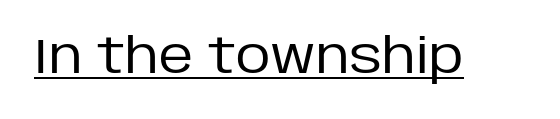
You can see a thin bar hugging the bottom of the glyphs. The strokes carry an ordinary text weight at most. You could not count columns in this text — the font is proportionally spaced. Characters follow at the spacing the type designer built in.
